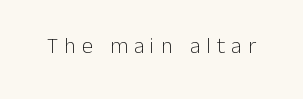
{"italic": "no", "bold": "no", "underline": "no", "letter_spacing": "wide", "letter_spacing_em": 0.27, "glyph_px": 22}
